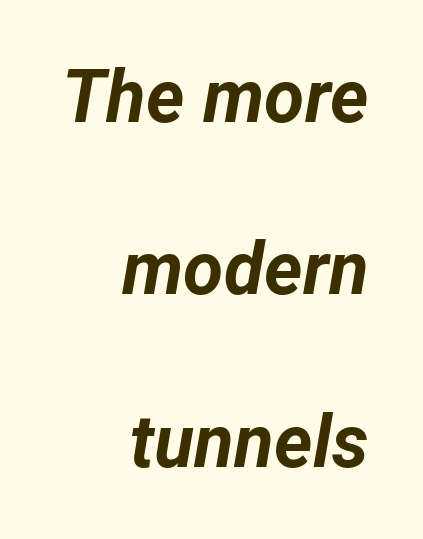
Typesetter's note: full bold, strokes at maximum text heaviness. Line endings align vertically; line beginnings do not. A typesetter would call this proportional, since set widths differ per character. The string is rendered with underlining switched off. These lines were composed using italics.
